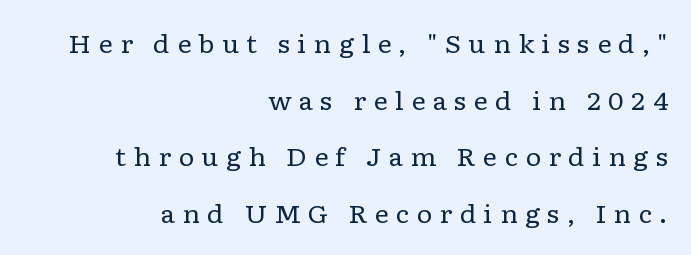
Q: Is the text bold? A: No.
Q: Is the text italic (slanted)? A: No, it is upright.
Q: Is the text underlined? A: No.
Q: How is the paragraph aligned? A: Right-aligned.
Q: Is the spacing between letters normal or unusually wide? A: Unusually wide.
Q: Is the spacing between lines tight, normal or loose? A: Loose.
